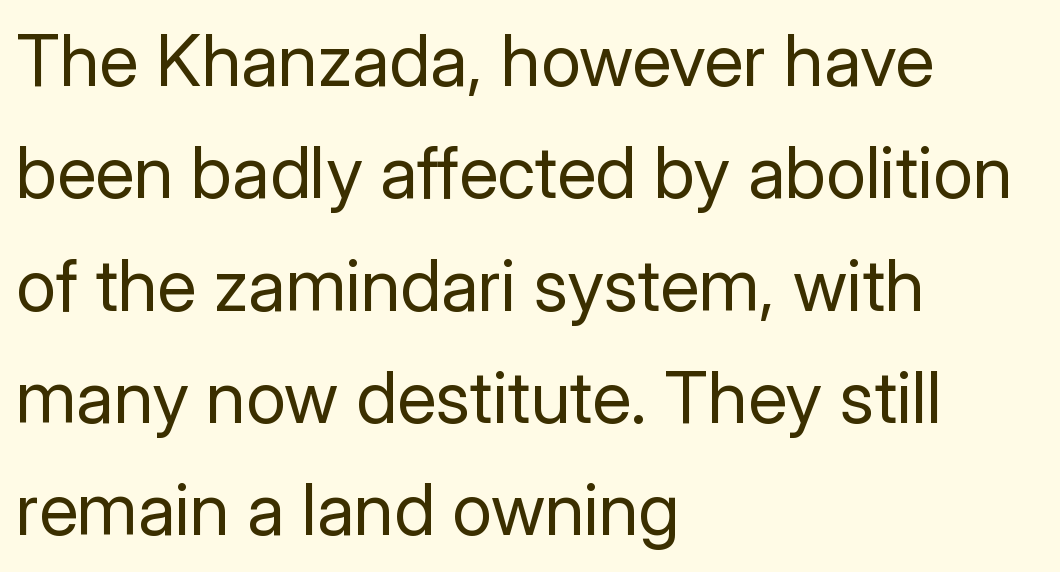
{"serif": "no", "italic": "no", "bold": "no", "weight": "regular", "width": "normal", "stroke_contrast": "low", "x_height": "medium", "monospaced": "no", "underline": "no", "align": "left", "line_spacing": "normal", "line_spacing_ratio": 1.56, "letter_spacing": "normal", "letter_spacing_em": 0.0, "glyph_px": 72}
